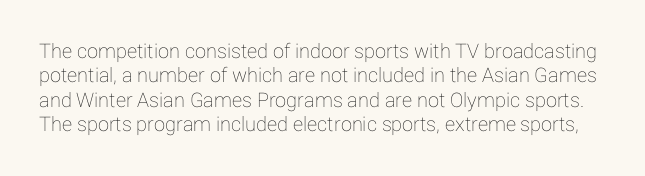
Upright lettering throughout. Type without underlining. Words appear dense and cohesive because spacing is normal.
